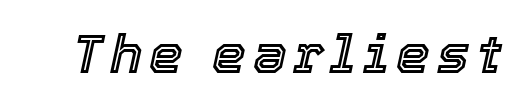
Q: Is the text italic (slanted)? A: Yes, it leans right by about 12 degrees.
Q: Is the text underlined? A: No.
Q: Width (condensed, normal, or wide)? A: Normal.
Q: x-height? A: Medium.
Q: Monospaced? A: No.
